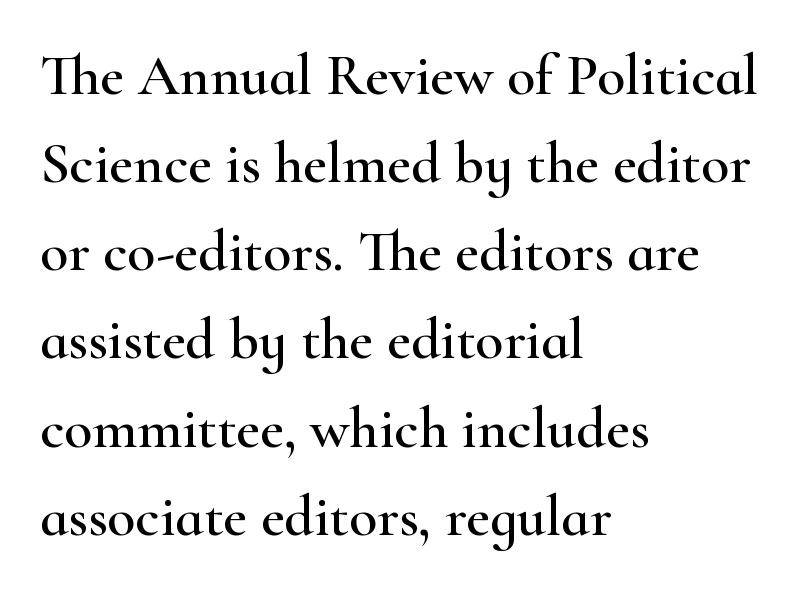
Q: Is the text italic (slanted)? A: No, it is upright.
Q: Is the typeface a serif or a sans-serif typeface? A: Serif.
Q: Is the text underlined? A: No.
Q: How is the paragraph aligned? A: Left-aligned.
Q: Is the spacing between letters normal or unusually wide? A: Normal.
Q: Is the spacing between lines tight, normal or loose? A: Normal.
Q: Width (condensed, normal, or wide)? A: Wide.
Q: Stroke contrast? A: High.
Q: x-height? A: Small.
Q: Monospaced? A: No.
